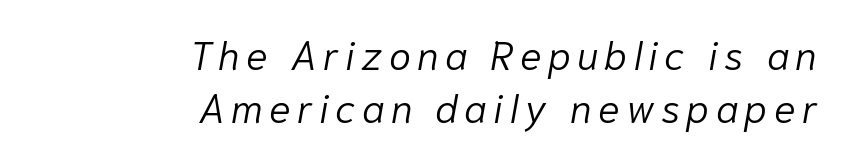
{"italic": "yes", "lean": "right", "slant_degrees": 10, "bold": "no", "weight": "light", "width": "normal", "stroke_contrast": "low", "x_height": "medium", "monospaced": "no", "underline": "no", "align": "right", "line_spacing": "normal", "line_spacing_ratio": 1.32, "glyph_px": 40}
